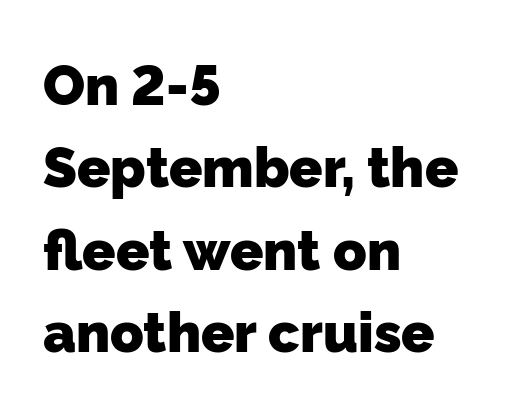
Q: Is the text bold? A: Yes.
Q: Is the typeface a serif or a sans-serif typeface? A: Sans-serif.
Q: Is the text underlined? A: No.
Q: How is the paragraph aligned? A: Left-aligned.
Q: Is the spacing between letters normal or unusually wide? A: Normal.
Q: Is the spacing between lines tight, normal or loose? A: Normal.
Q: Width (condensed, normal, or wide)? A: Normal.
Q: Stroke contrast? A: Low.
Q: x-height? A: Medium.
Q: Monospaced? A: No.
